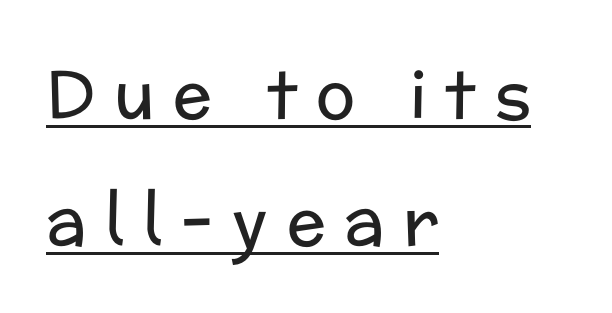
Q: Is the text bold? A: No.
Q: Is the text italic (slanted)? A: No, it is upright.
Q: Is the typeface a serif or a sans-serif typeface? A: Sans-serif.
Q: Is the text underlined? A: Yes.
Q: How is the paragraph aligned? A: Left-aligned.
Q: Is the spacing between letters normal or unusually wide? A: Unusually wide.
Q: Is the spacing between lines tight, normal or loose? A: Loose.
Q: Width (condensed, normal, or wide)? A: Normal.
Q: Stroke contrast? A: Low.
Q: x-height? A: Medium.
Q: Monospaced? A: No.
